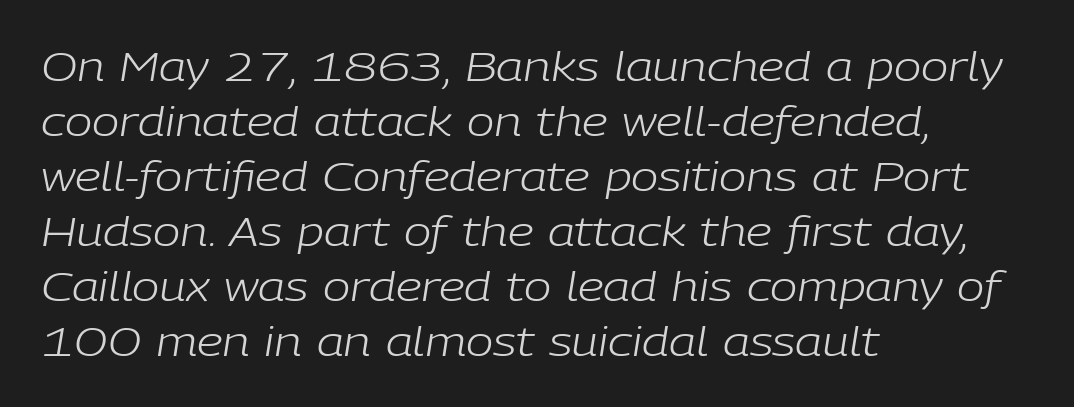
Q: Is the text bold? A: No.
Q: Is the text italic (slanted)? A: Yes, it leans right by about 9 degrees.
Q: Is the text underlined? A: No.
Q: How is the paragraph aligned? A: Left-aligned.
Q: Is the spacing between letters normal or unusually wide? A: Normal.
Q: Is the spacing between lines tight, normal or loose? A: Normal.
Q: Width (condensed, normal, or wide)? A: Normal.
Q: Stroke contrast? A: Low.
Q: x-height? A: Medium.
Q: Monospaced? A: No.
